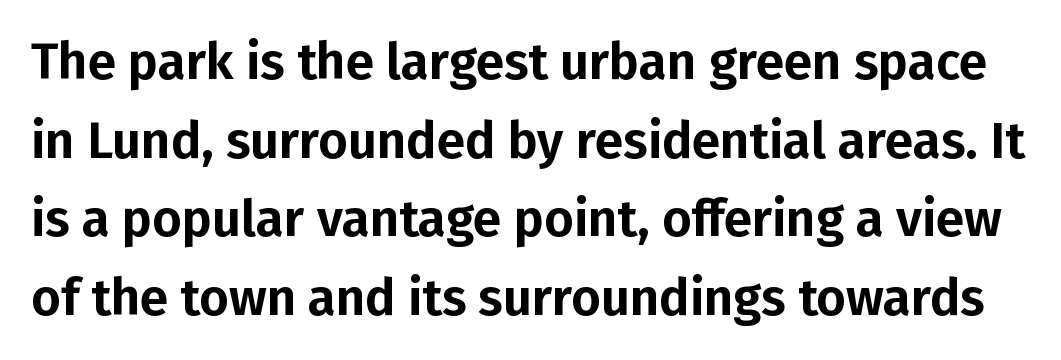
{"serif": "no", "italic": "no", "width": "normal", "stroke_contrast": "low", "x_height": "medium", "monospaced": "no", "underline": "no", "line_spacing": "normal", "line_spacing_ratio": 1.54, "letter_spacing": "normal", "letter_spacing_em": 0.0, "glyph_px": 51}
